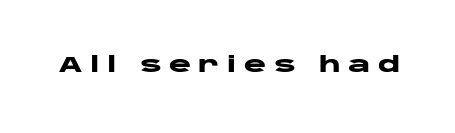
Q: Is the text bold? A: Yes.
Q: Is the text italic (slanted)? A: No, it is upright.
Q: Is the text underlined? A: No.
Q: Is the spacing between letters normal or unusually wide? A: Unusually wide.
